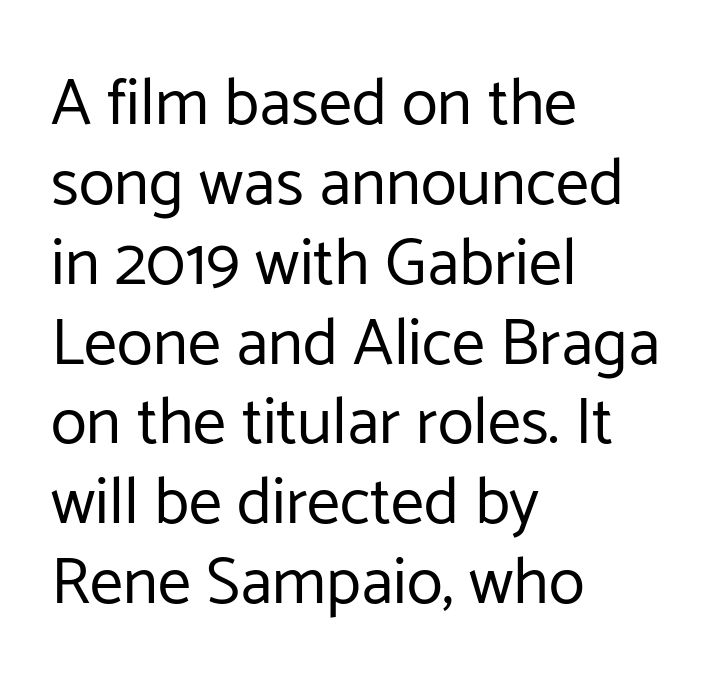
{"serif": "no", "italic": "no", "bold": "no", "weight": "regular", "width": "normal", "stroke_contrast": "low", "x_height": "medium", "monospaced": "no", "underline": "no", "align": "left", "line_spacing_ratio": 1.21, "letter_spacing": "normal", "letter_spacing_em": 0.0, "glyph_px": 66}
